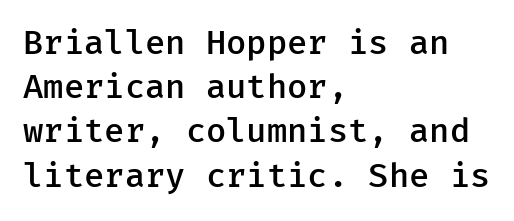
Q: Is the text bold? A: Semi-bold.
Q: Is the text italic (slanted)? A: No, it is upright.
Q: Is the typeface a serif or a sans-serif typeface? A: Sans-serif.
Q: Is the text underlined? A: No.
Q: How is the paragraph aligned? A: Left-aligned.
Q: Is the spacing between letters normal or unusually wide? A: Normal.
Q: Is the spacing between lines tight, normal or loose? A: Normal.
Q: Width (condensed, normal, or wide)? A: Normal.
Q: Stroke contrast? A: Low.
Q: x-height? A: Medium.
